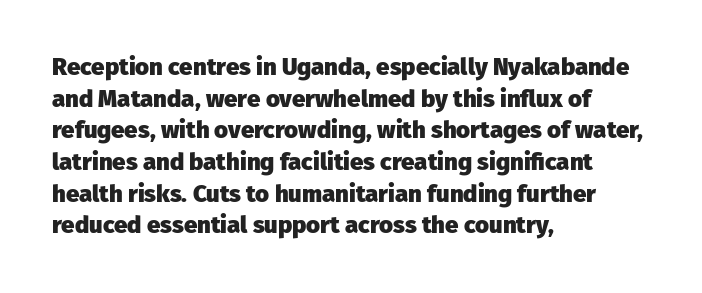
Q: Is the text bold? A: Yes.
Q: Is the text italic (slanted)? A: No, it is upright.
Q: Is the text underlined? A: No.
Q: How is the paragraph aligned? A: Left-aligned.
Q: Is the spacing between letters normal or unusually wide? A: Normal.
Q: Is the spacing between lines tight, normal or loose? A: Normal.
